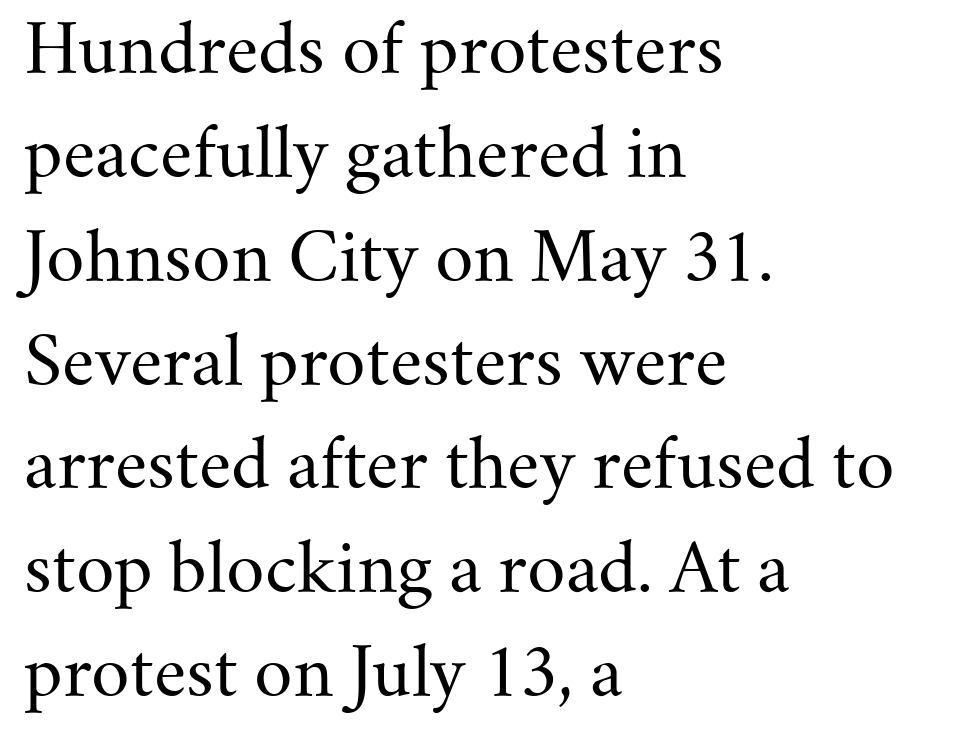
Q: Is the text bold? A: No.
Q: Is the text italic (slanted)? A: No, it is upright.
Q: Is the typeface a serif or a sans-serif typeface? A: Serif.
Q: Is the text underlined? A: No.
Q: How is the paragraph aligned? A: Left-aligned.
Q: Is the spacing between letters normal or unusually wide? A: Normal.
Q: Is the spacing between lines tight, normal or loose? A: Normal.
Q: Width (condensed, normal, or wide)? A: Normal.
Q: Stroke contrast? A: Medium.
Q: x-height? A: Small.
Q: Monospaced? A: No.
